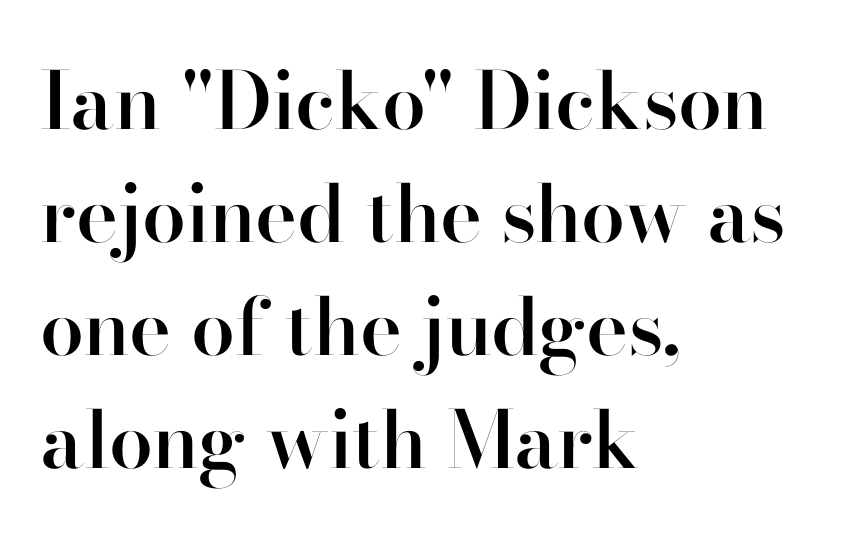
Q: Is the text bold? A: Semi-bold.
Q: Is the text italic (slanted)? A: No, it is upright.
Q: Is the typeface a serif or a sans-serif typeface? A: Sans-serif.
Q: Is the text underlined? A: No.
Q: How is the paragraph aligned? A: Left-aligned.
Q: Is the spacing between letters normal or unusually wide? A: Normal.
Q: Is the spacing between lines tight, normal or loose? A: Normal.
Q: Width (condensed, normal, or wide)? A: Normal.
Q: Stroke contrast? A: High.
Q: x-height? A: Small.
Q: Monospaced? A: No.
